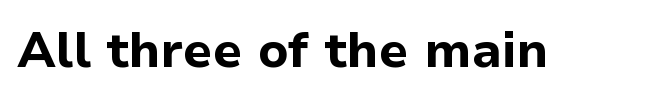
{"serif": "no", "italic": "no", "bold": "yes", "weight": "bold", "width": "normal", "stroke_contrast": "low", "x_height": "medium", "monospaced": "no", "underline": "no", "letter_spacing": "normal", "letter_spacing_em": 0.0, "glyph_px": 49}
